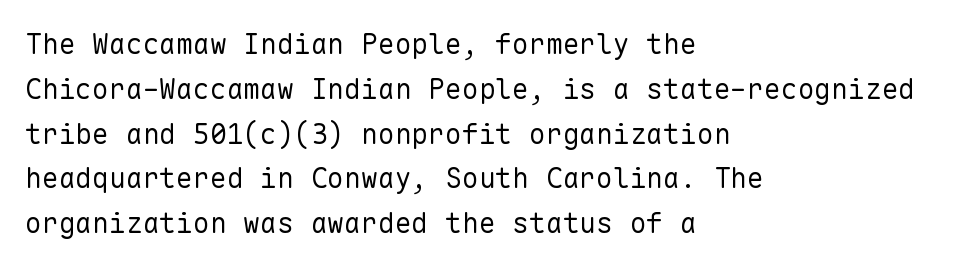
Q: Is the text bold? A: No.
Q: Is the text italic (slanted)? A: No, it is upright.
Q: Is the typeface a serif or a sans-serif typeface? A: Sans-serif.
Q: Is the text underlined? A: No.
Q: How is the paragraph aligned? A: Left-aligned.
Q: Is the spacing between letters normal or unusually wide? A: Normal.
Q: Is the spacing between lines tight, normal or loose? A: Normal.
Q: Width (condensed, normal, or wide)? A: Normal.
Q: Stroke contrast? A: Low.
Q: x-height? A: Medium.
Q: Monospaced? A: Yes.
